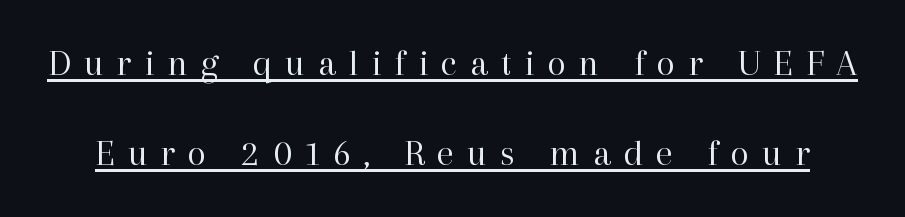
Notice the wide empty band between every row — that's loose leading. No heavy texture on the line: the type isn't bold. Does extra space separate the letters? Yes, quite a lot of it. Rendered with straight, roman letterforms. The characters display serif detailing at their extremities.
